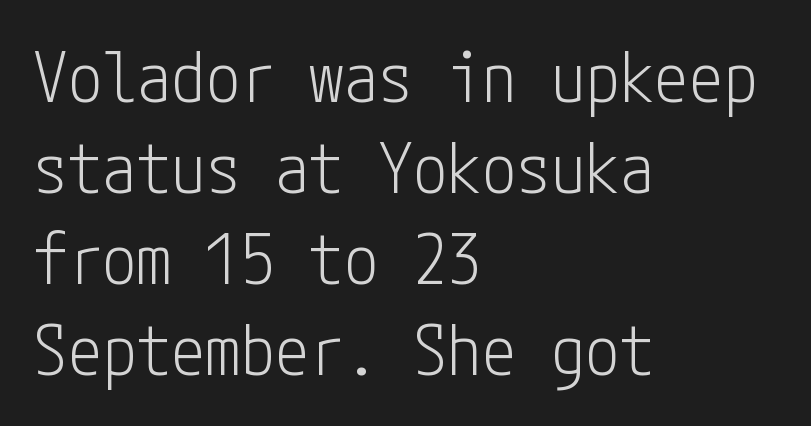
The image shows 69 px light, condensed sans-serif type, upright; set left-aligned, normal line spacing (1.32x), normal letter spacing, not underlined; low stroke contrast and a medium x-height.
